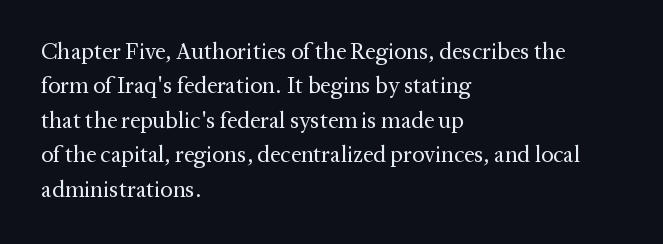
The image shows 23 px text type, upright; set left-aligned, normal line spacing (1.5x), normal letter spacing, not underlined.
